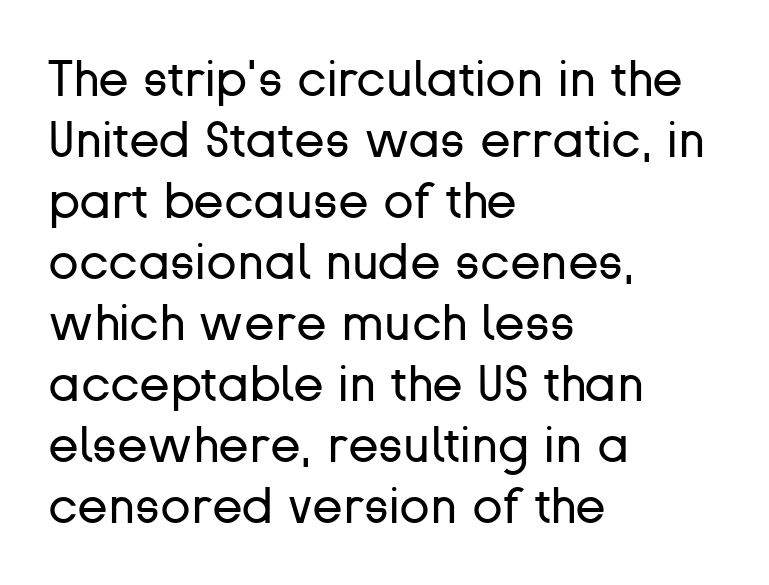
Every character sits straight up, as roman type does. Clear beneath every line of the passage. Examine the stroke ends and you'll find no serifs. Students, note that the glyphs here touch the page at normal intervals. The rendering uses natural spacing where letterforms have individual widths. Letters have the restrained weight of plain body copy at most.
